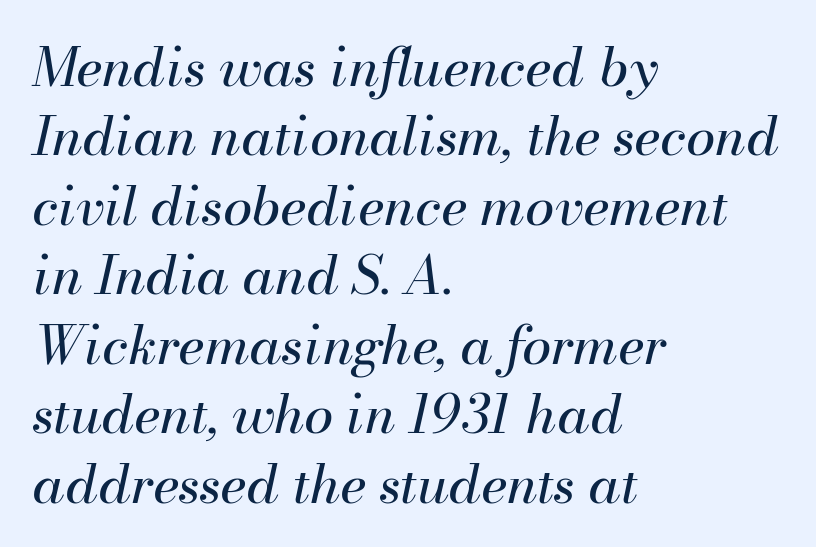
The text carries the slant typical of an italic or oblique font. This block has exactly the height ordinary leading produces. Nobody drew a line under any word here. The rendering uses natural spacing where letterforms have individual widths. Compared with a centered layout, this one pins lines to the left instead.
